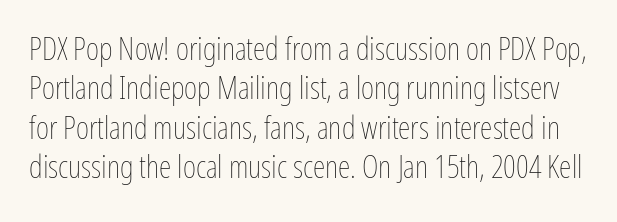
The image shows 32 px thin, condensed type, upright; set line spacing 1.23x, normal letter spacing, not underlined; low stroke contrast and a medium x-height.
